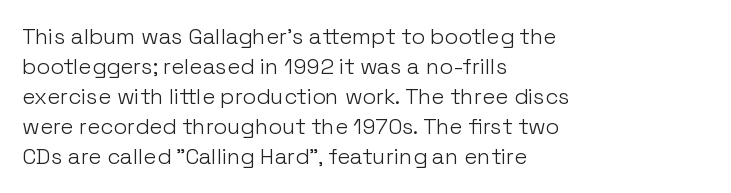
Reading down the column, the eye jumps a familiar distance to each next line. Left-aligned paragraph, ragged on the right. Check under the words: just untouched page. Nope, not italic — everything's standing straight.
